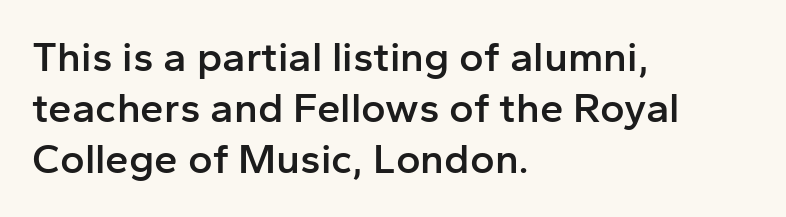
Q: Is the text bold? A: Semi-bold.
Q: Is the text italic (slanted)? A: No, it is upright.
Q: Is the typeface a serif or a sans-serif typeface? A: Sans-serif.
Q: Is the text underlined? A: No.
Q: How is the paragraph aligned? A: Left-aligned.
Q: Is the spacing between letters normal or unusually wide? A: Normal.
Q: Width (condensed, normal, or wide)? A: Normal.
Q: Stroke contrast? A: Low.
Q: x-height? A: Medium.
Q: Monospaced? A: No.
